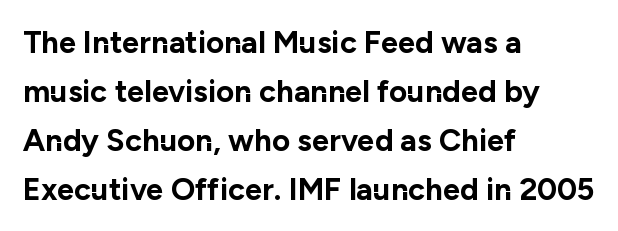
The image shows 31 px bold sans-serif type, upright; set left-aligned, normal line spacing (1.58x), normal letter spacing, not underlined; low stroke contrast and a medium x-height.
